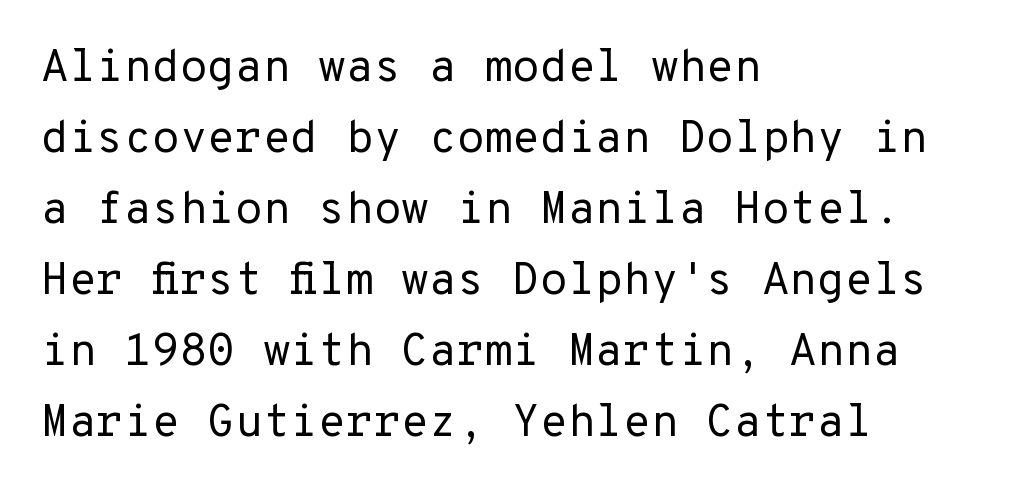
{"serif": "no", "italic": "no", "bold": "no", "weight": "regular", "width": "normal", "stroke_contrast": "low", "x_height": "medium", "underline": "no", "align": "left", "line_spacing": "normal", "line_spacing_ratio": 1.58, "letter_spacing": "normal", "letter_spacing_em": 0.0, "glyph_px": 45}
